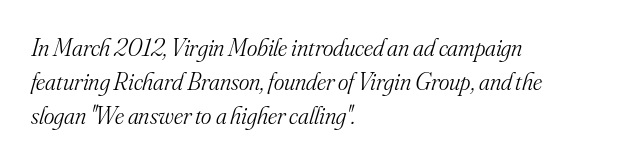
{"italic": "yes", "lean": "right", "slant_degrees": 16, "bold": "no", "underline": "no", "align": "left", "line_spacing": "normal", "line_spacing_ratio": 1.36, "letter_spacing": "normal", "letter_spacing_em": 0.0, "glyph_px": 25}
